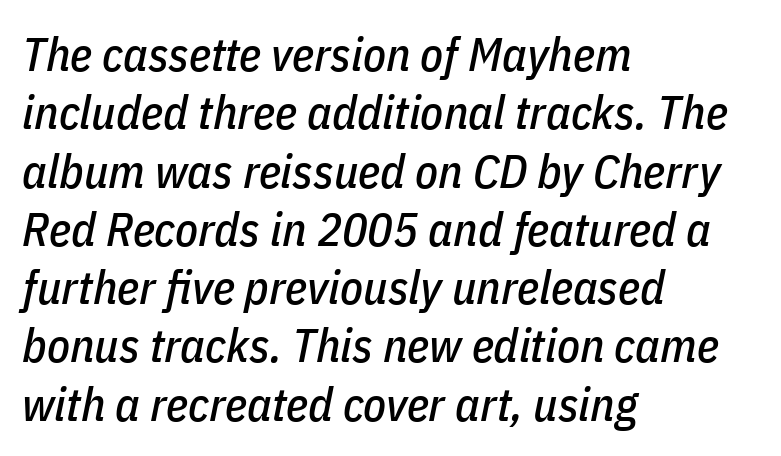
{"italic": "yes", "lean": "right", "slant_degrees": 11, "width": "condensed", "stroke_contrast": "low", "x_height": "medium", "monospaced": "no", "underline": "no", "align": "left", "line_spacing_ratio": 1.24, "letter_spacing": "normal", "letter_spacing_em": 0.0, "glyph_px": 47}
